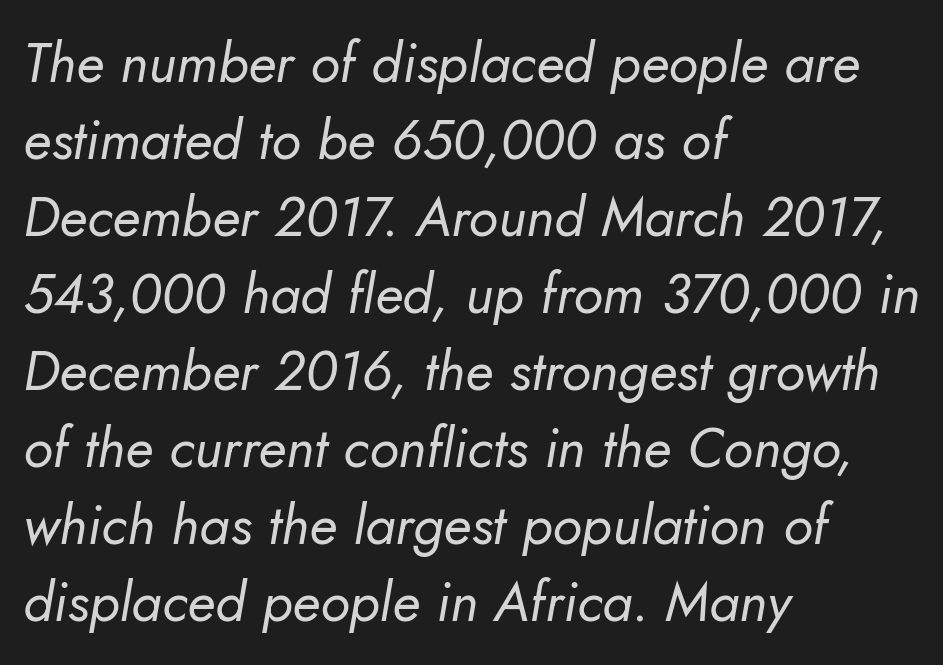
{"italic": "yes", "lean": "right", "slant_degrees": 5, "bold": "no", "weight": "regular", "width": "normal", "stroke_contrast": "low", "x_height": "small", "monospaced": "no", "underline": "no", "align": "left", "line_spacing": "normal", "line_spacing_ratio": 1.4, "letter_spacing": "normal", "letter_spacing_em": 0.0, "glyph_px": 55}
